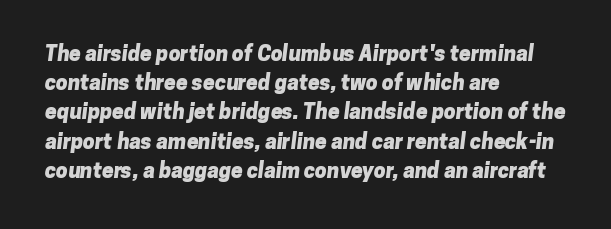
The image shows 21 px bold type; set left-aligned, normal line spacing (1.39x), normal letter spacing, not underlined.
